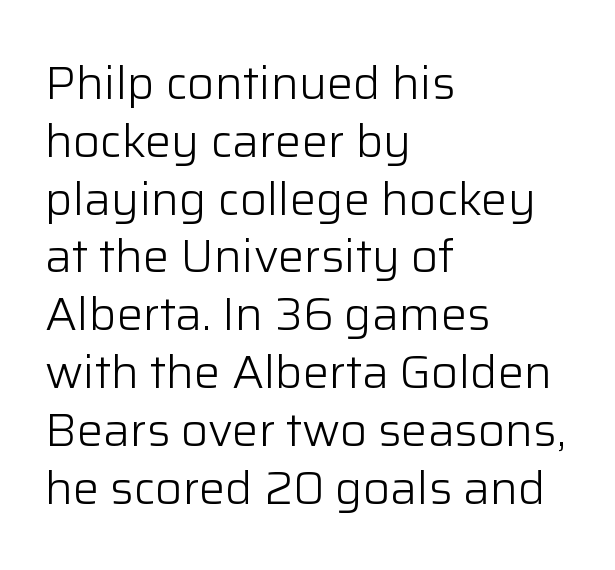
Q: Is the text bold? A: No.
Q: Is the text italic (slanted)? A: No, it is upright.
Q: Is the typeface a serif or a sans-serif typeface? A: Sans-serif.
Q: Is the text underlined? A: No.
Q: How is the paragraph aligned? A: Left-aligned.
Q: Is the spacing between letters normal or unusually wide? A: Normal.
Q: Width (condensed, normal, or wide)? A: Normal.
Q: Stroke contrast? A: Low.
Q: x-height? A: Medium.
Q: Monospaced? A: No.
